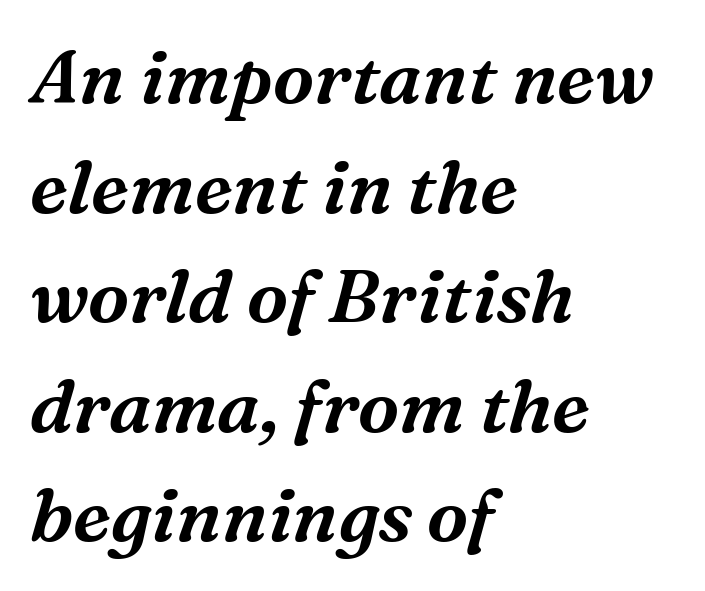
Q: Is the text italic (slanted)? A: Yes, it leans right by about 16 degrees.
Q: Is the typeface a serif or a sans-serif typeface? A: Serif.
Q: Is the text underlined? A: No.
Q: How is the paragraph aligned? A: Left-aligned.
Q: Is the spacing between letters normal or unusually wide? A: Normal.
Q: Is the spacing between lines tight, normal or loose? A: Normal.
Q: Width (condensed, normal, or wide)? A: Normal.
Q: Stroke contrast? A: Medium.
Q: x-height? A: Medium.
Q: Monospaced? A: No.
